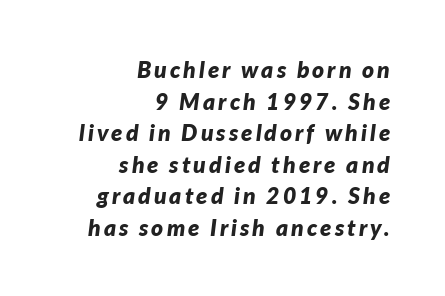
Q: Is the text bold? A: Yes.
Q: Is the text italic (slanted)? A: Yes, it leans right by about 7 degrees.
Q: Is the text underlined? A: No.
Q: How is the paragraph aligned? A: Right-aligned.
Q: Is the spacing between lines tight, normal or loose? A: Normal.
